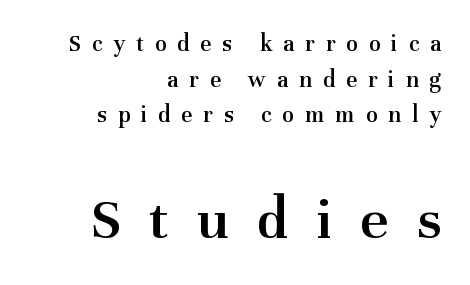
Q: Is the text bold? A: Semi-bold.
Q: Is the text italic (slanted)? A: No, it is upright.
Q: Is the typeface a serif or a sans-serif typeface? A: Serif.
Q: Is the text underlined? A: No.
Q: How is the paragraph aligned? A: Right-aligned.
Q: Is the spacing between letters normal or unusually wide? A: Unusually wide.
Q: Is the spacing between lines tight, normal or loose? A: Normal.
Q: Which block of text is set in a larger size, the first (top) or the second (bottom)? A: The second (bottom) one.
Q: Width (condensed, normal, or wide)? A: Normal.
Q: Stroke contrast? A: Medium.
Q: x-height? A: Medium.
Q: Monospaced? A: No.
